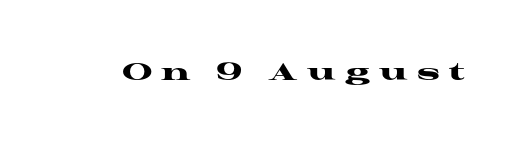
Q: Is the text bold? A: Yes.
Q: Is the text italic (slanted)? A: No, it is upright.
Q: Is the text underlined? A: No.
Q: Is the spacing between letters normal or unusually wide? A: Unusually wide.
